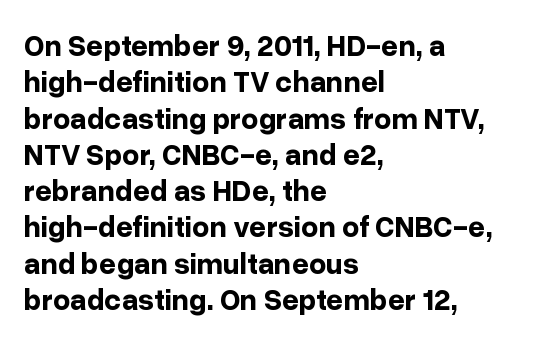
Q: Is the text bold? A: Yes.
Q: Is the text italic (slanted)? A: No, it is upright.
Q: Is the typeface a serif or a sans-serif typeface? A: Sans-serif.
Q: Is the text underlined? A: No.
Q: How is the paragraph aligned? A: Left-aligned.
Q: Is the spacing between letters normal or unusually wide? A: Normal.
Q: Width (condensed, normal, or wide)? A: Normal.
Q: Stroke contrast? A: Low.
Q: x-height? A: Medium.
Q: Monospaced? A: No.
